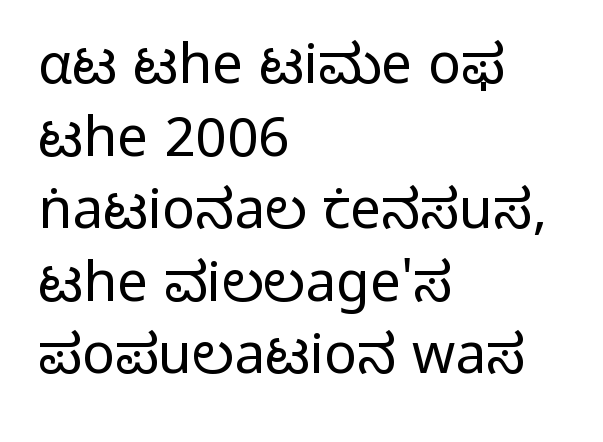
{"serif": "no", "italic": "no", "bold": "no", "weight": "light", "width": "normal", "stroke_contrast": "low", "x_height": "medium", "monospaced": "no", "underline": "no", "align": "left", "line_spacing": "normal", "line_spacing_ratio": 1.32, "letter_spacing": "normal", "letter_spacing_em": 0.0, "glyph_px": 55}
